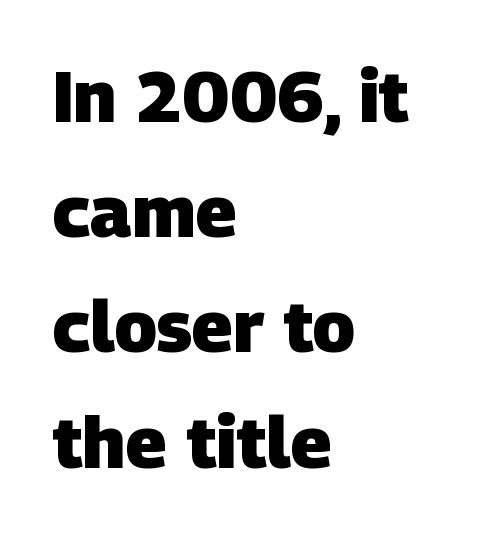
{"serif": "no", "bold": "yes", "weight": "heavy", "width": "normal", "stroke_contrast": "low", "x_height": "large", "monospaced": "no", "underline": "no", "align": "left", "line_spacing": "normal", "line_spacing_ratio": 1.6, "letter_spacing": "normal", "letter_spacing_em": 0.0, "glyph_px": 72}
